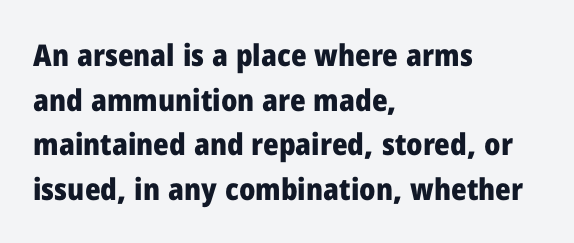
The image shows 30 px heavy sans-serif type, upright; set left-aligned, normal line spacing (1.49x), normal letter spacing, not underlined; low stroke contrast and a medium x-height.
